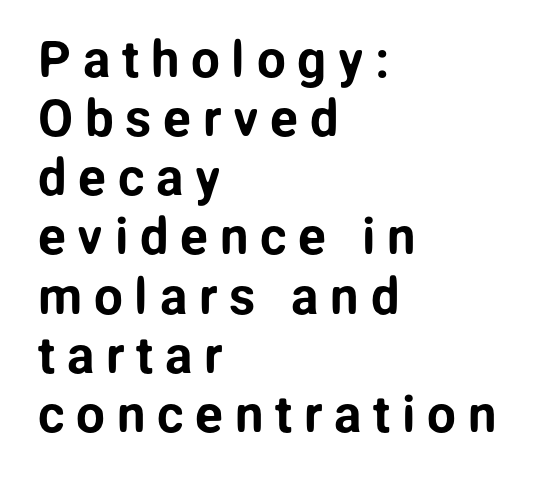
{"serif": "no", "italic": "no", "width": "normal", "stroke_contrast": "low", "x_height": "medium", "monospaced": "no", "underline": "no", "align": "left", "line_spacing_ratio": 1.16, "letter_spacing": "wide", "letter_spacing_em": 0.23, "glyph_px": 51}
